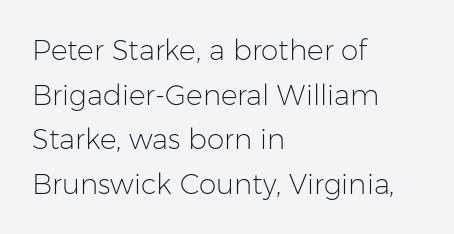
One glance says typical: line gaps are just what's usual. Layout note: lines flush left. I'd call this a sans setting — the letters go barefoot. Check the space under the baseline: it is left empty.
